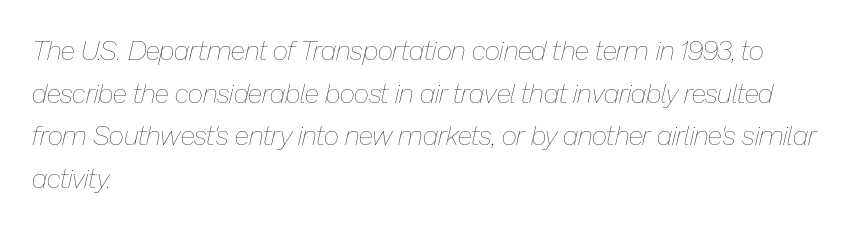
The image shows 27 px text type, italic (leaning right); set left-aligned, normal line spacing (1.58x), normal letter spacing, not underlined.
